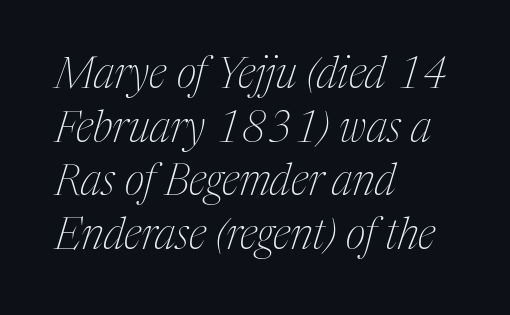
The image shows 43 px thin, condensed serif type, italic (leaning right); set left-aligned, normal line spacing (1.25x), normal letter spacing, not underlined; medium stroke contrast and a medium x-height.
